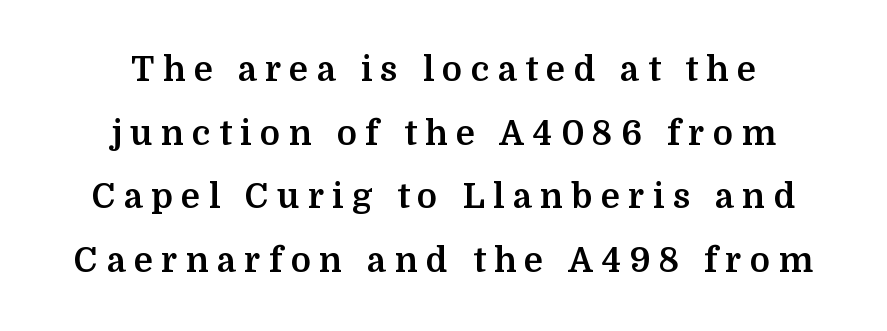
The image shows 34 px bold serif type, upright; set centered, line spacing 1.87x, unusually wide letter spacing (+0.25 em), not underlined; medium stroke contrast and a medium x-height.
